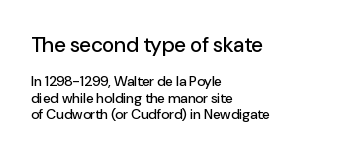
The image shows 21 px text type, upright; set left-aligned, line spacing 1.17x, normal letter spacing, not underlined; the first (top) block is 1.5x larger.
